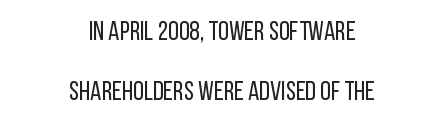
{"italic": "no", "bold": "no", "underline": "no", "align": "center", "line_spacing": "loose", "line_spacing_ratio": 2.23, "letter_spacing": "normal", "letter_spacing_em": 0.0, "glyph_px": 27}
